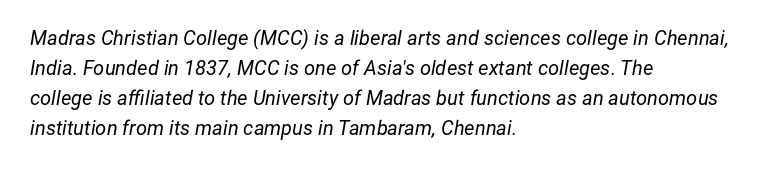
{"italic": "yes", "lean": "right", "slant_degrees": 12, "bold": "no", "underline": "no", "align": "left", "line_spacing": "normal", "line_spacing_ratio": 1.5, "letter_spacing": "normal", "letter_spacing_em": 0.0, "glyph_px": 20}
